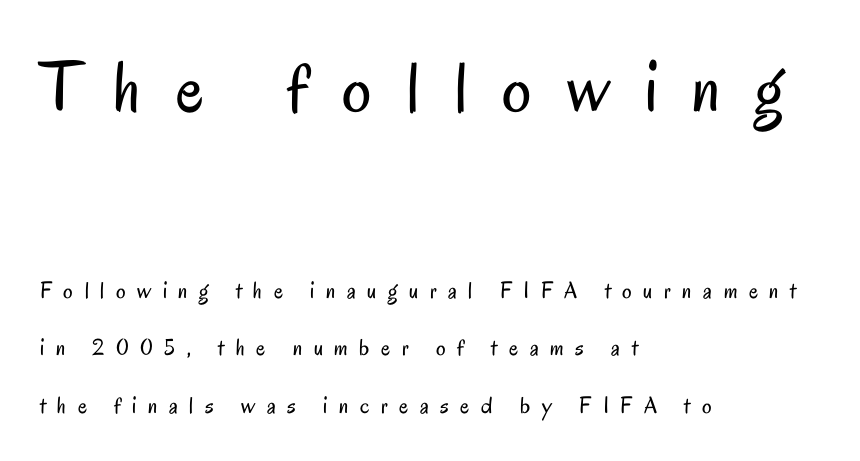
The image shows 73 px regular-weight, condensed sans-serif type, upright; set left-aligned, loose line spacing (2.4x), unusually wide letter spacing (+0.48 em), not underlined; the first (top) block is 3.04x larger; low stroke contrast and a small x-height.
